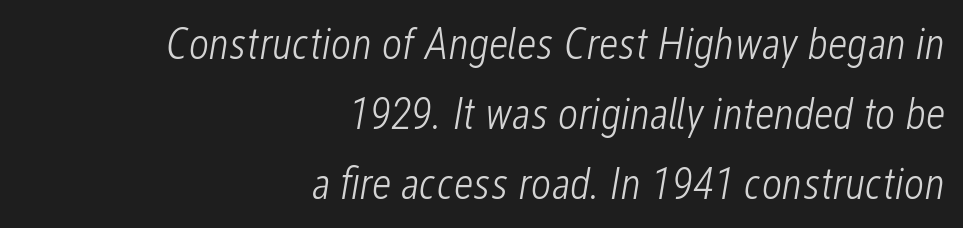
When letters slant like this, we call the style italic. Caption: standard tracking, unaltered. Notice how the passage keeps a crisp vertical edge on the right only. The passage shown is not underscored anywhere.
